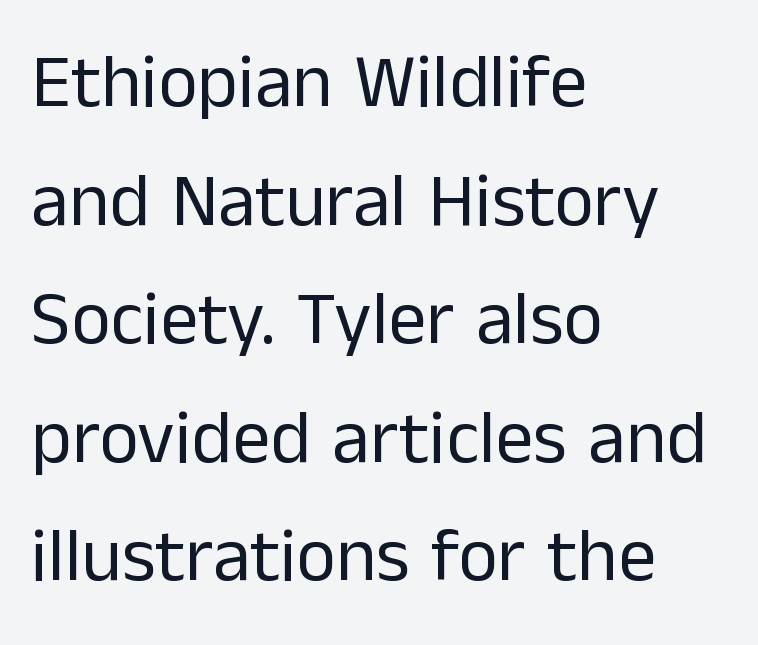
The image shows 76 px regular-weight sans-serif type, upright; set left-aligned, normal line spacing (1.56x), normal letter spacing, not underlined; low stroke contrast and a medium x-height.
